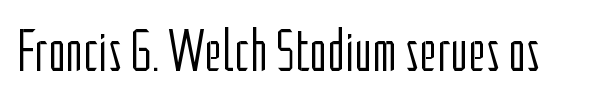
{"serif": "no", "italic": "no", "bold": "no", "weight": "light", "width": "condensed", "stroke_contrast": "low", "x_height": "medium", "monospaced": "no", "underline": "no", "letter_spacing": "normal", "letter_spacing_em": 0.0, "glyph_px": 60}
